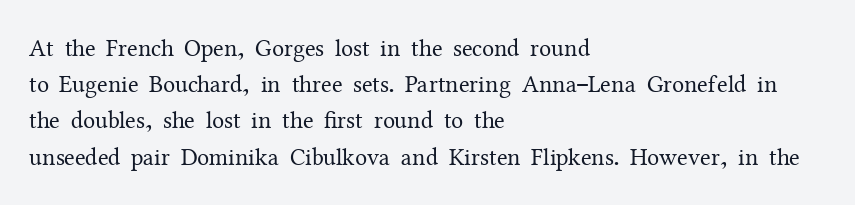
The image shows 24 px text type, upright; set left-aligned, normal line spacing (1.51x), normal letter spacing, not underlined.
